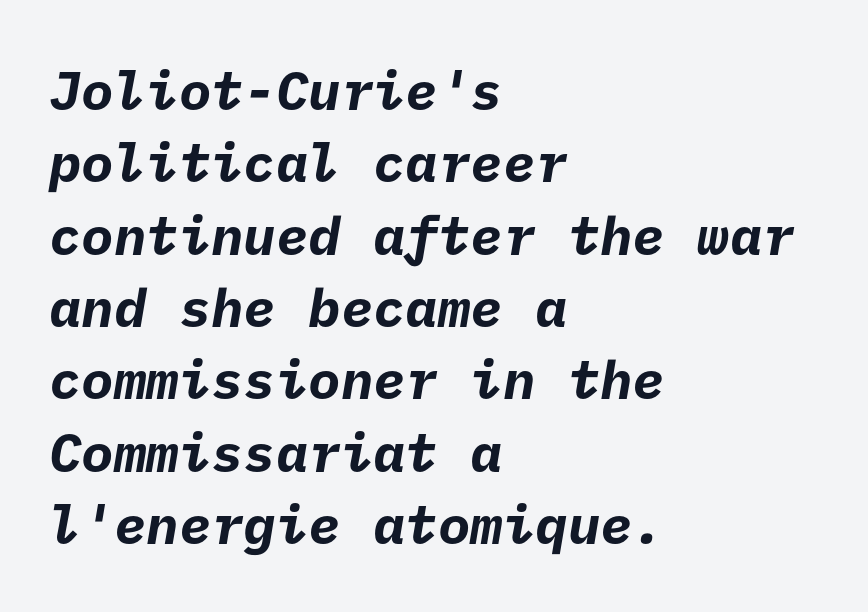
Q: Is the text bold? A: Yes.
Q: Is the typeface a serif or a sans-serif typeface? A: Sans-serif.
Q: Is the text underlined? A: No.
Q: How is the paragraph aligned? A: Left-aligned.
Q: Is the spacing between letters normal or unusually wide? A: Normal.
Q: Is the spacing between lines tight, normal or loose? A: Normal.
Q: Width (condensed, normal, or wide)? A: Normal.
Q: Stroke contrast? A: Low.
Q: x-height? A: Medium.
